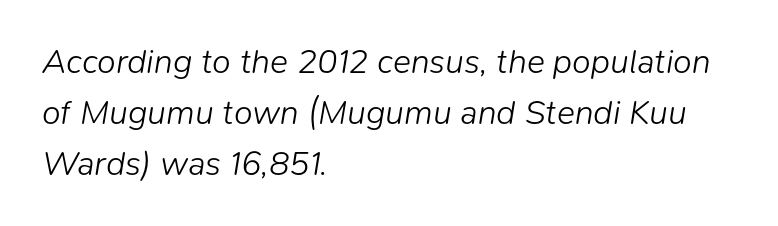
Words appear dense and cohesive because spacing is normal. This sample has the flowing, uneven cadence of proportional lettering. Is the block centered? No — it sits flush against the left margin. Rows of type keep a routine distance in the vertical direction. Counters stay open thanks to moderate or lighter strokes. Bare-footed words on every line.
